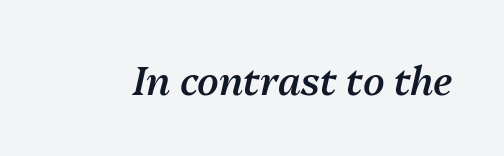
{"italic": "yes", "lean": "right", "slant_degrees": 13, "bold": "semi", "weight": "semibold", "width": "normal", "stroke_contrast": "medium", "x_height": "medium", "monospaced": "no", "underline": "no", "letter_spacing": "normal", "letter_spacing_em": 0.0, "glyph_px": 39}
